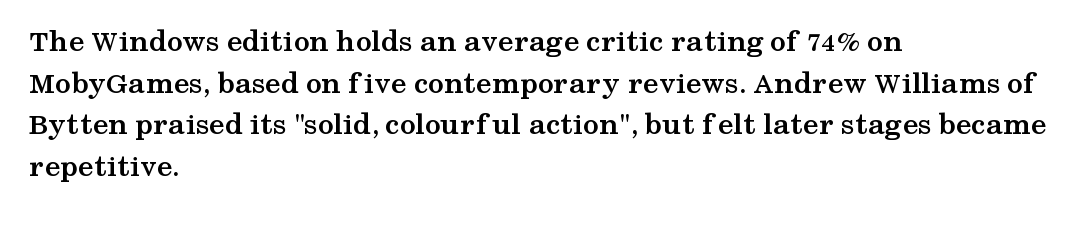
{"serif": "yes", "italic": "no", "bold": "yes", "weight": "semibold", "width": "wide", "stroke_contrast": "medium", "x_height": "medium", "monospaced": "no", "underline": "no", "align": "left", "line_spacing": "normal", "line_spacing_ratio": 1.3, "letter_spacing": "normal", "letter_spacing_em": 0.0, "glyph_px": 32}
